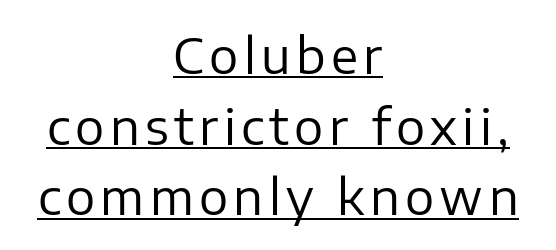
The image shows 49 px regular-weight sans-serif type, upright; set centered, normal line spacing (1.44x), underlined; low stroke contrast and a medium x-height.
